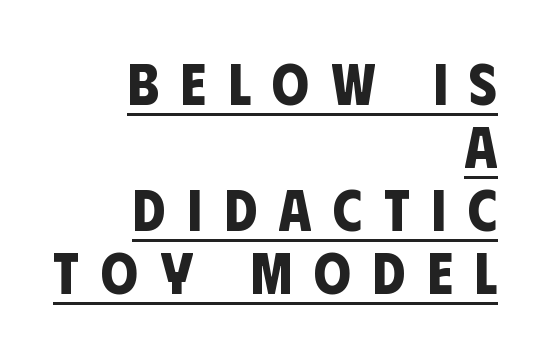
The image shows 59 px bold, condensed sans-serif type; set right-aligned, tight line spacing (1.07x), unusually wide letter spacing (+0.37 em), underlined; low stroke contrast and a large x-height.
